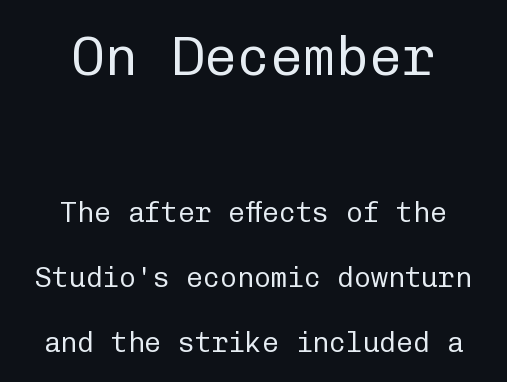
The image shows 55 px regular-weight sans-serif type, upright, monospaced; set centered, loose line spacing (2.32x), normal letter spacing, not underlined; the first (top) block is 1.96x larger; low stroke contrast and a medium x-height.
